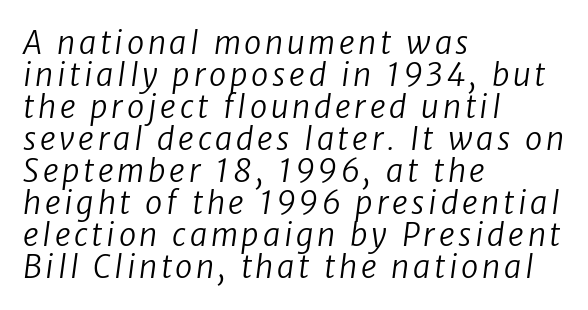
The image shows 31 px regular-weight sans-serif type; set left-aligned, tight line spacing (1.03x), not underlined; low stroke contrast and a medium x-height.
